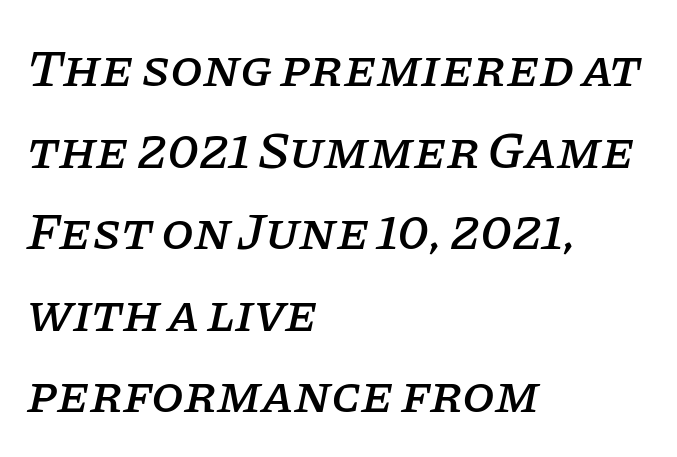
Q: Is the text italic (slanted)? A: Yes, it leans right by about 11 degrees.
Q: Is the typeface a serif or a sans-serif typeface? A: Serif.
Q: Is the text underlined? A: No.
Q: How is the paragraph aligned? A: Left-aligned.
Q: Is the spacing between letters normal or unusually wide? A: Normal.
Q: Is the spacing between lines tight, normal or loose? A: Normal.
Q: Width (condensed, normal, or wide)? A: Normal.
Q: Stroke contrast? A: Low.
Q: x-height? A: Large.
Q: Monospaced? A: No.
